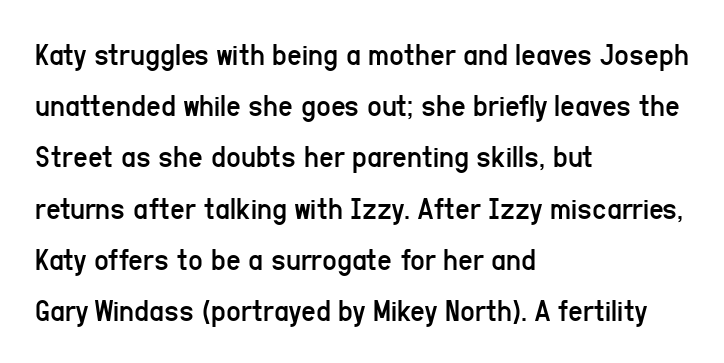
Between one letter and the next there's only the usual sliver of space. The face used here is proportionally spaced, like ordinary book or web type. Bare-footed words on every line. A typesetter would label this face a sans. Horizontally, the lines are justified to the leading edge only.
